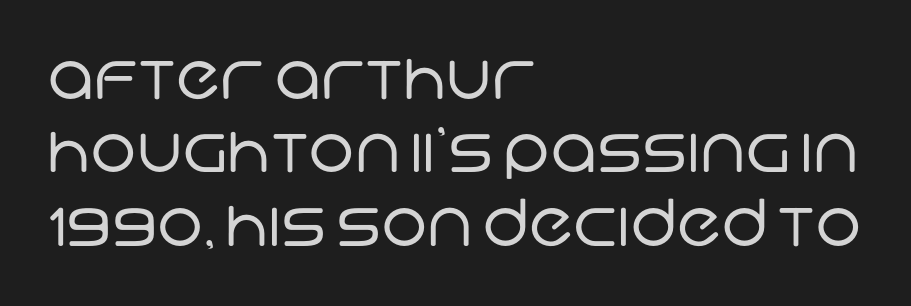
The image shows 65 px regular-weight sans-serif type; set left-aligned, tight line spacing (1.13x), normal letter spacing, not underlined; low stroke contrast and a large x-height.
